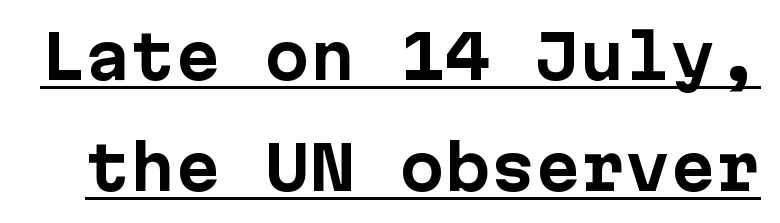
Q: Is the text bold? A: Yes.
Q: Is the text italic (slanted)? A: No, it is upright.
Q: Is the typeface a serif or a sans-serif typeface? A: Sans-serif.
Q: Is the text underlined? A: Yes.
Q: Is the spacing between letters normal or unusually wide? A: Normal.
Q: Width (condensed, normal, or wide)? A: Normal.
Q: Stroke contrast? A: Low.
Q: x-height? A: Medium.
Q: Monospaced? A: Yes.
